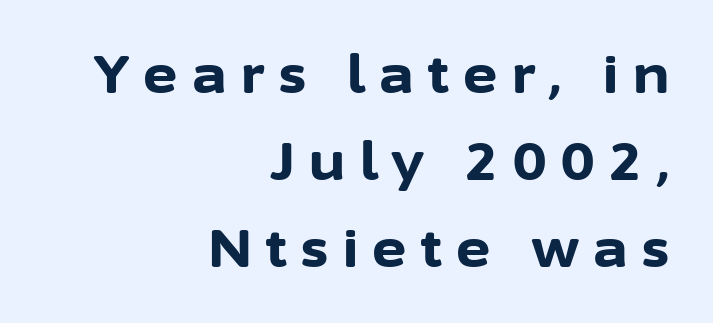
{"serif": "no", "italic": "no", "bold": "yes", "weight": "bold", "width": "normal", "stroke_contrast": "low", "x_height": "medium", "monospaced": "no", "underline": "no", "align": "right", "line_spacing": "normal", "line_spacing_ratio": 1.67, "letter_spacing": "wide", "letter_spacing_em": 0.28, "glyph_px": 52}
